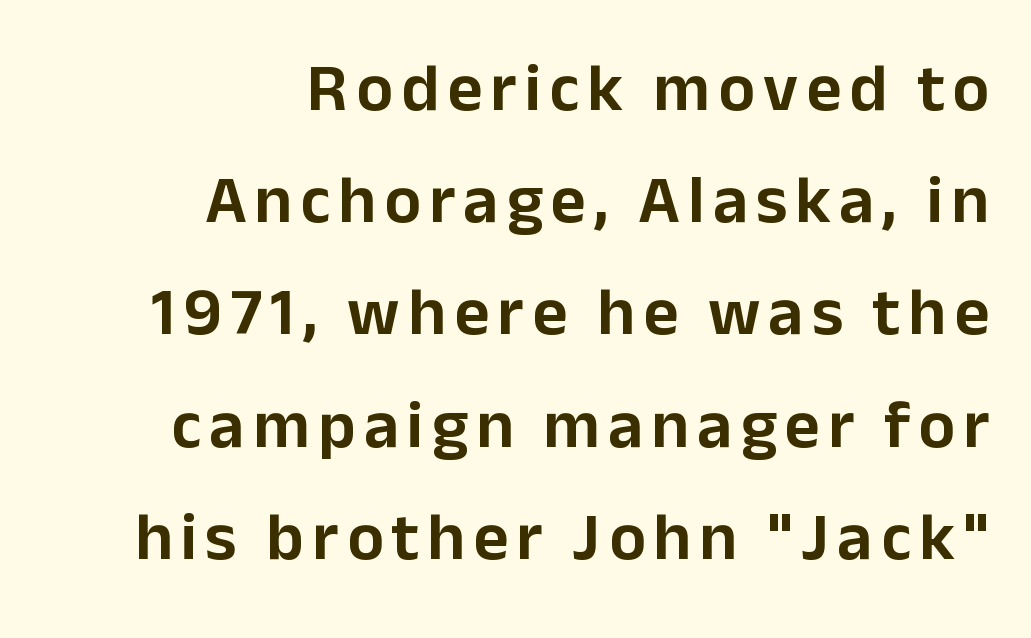
The lines in this sample share a right terminus and differ only in where they begin. If you measured baseline to baseline, you'd find a middling distance. Spacing verdict: proportional, widths tailored to each character. The letters carry no serifs — their stems end cleanly without finishing strokes.
